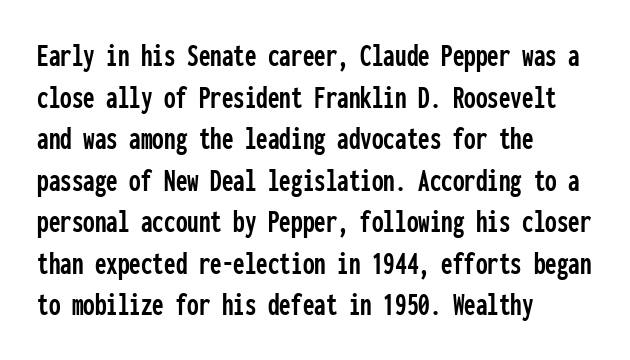
The image shows 33 px condensed sans-serif type, upright, monospaced; set left-aligned, normal line spacing (1.26x), normal letter spacing, not underlined; low stroke contrast and a medium x-height.
